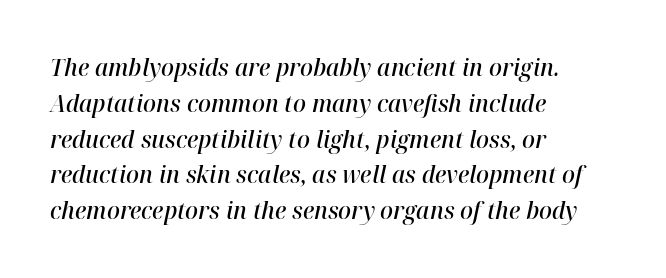
The image shows 24 px text type, italic (leaning right); set left-aligned, normal line spacing (1.49x), normal letter spacing, not underlined.
